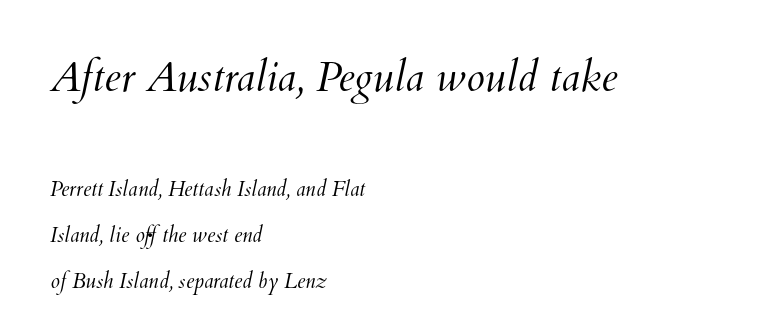
Q: Is the text bold? A: No.
Q: Is the text underlined? A: No.
Q: How is the paragraph aligned? A: Left-aligned.
Q: Is the spacing between letters normal or unusually wide? A: Normal.
Q: Is the spacing between lines tight, normal or loose? A: Loose.
Q: Which block of text is set in a larger size, the first (top) or the second (bottom)? A: The first (top) one.
Q: Width (condensed, normal, or wide)? A: Normal.
Q: Stroke contrast? A: Medium.
Q: x-height? A: Small.
Q: Monospaced? A: No.
